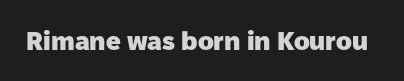
{"italic": "no", "bold": "yes", "underline": "no", "letter_spacing": "normal", "letter_spacing_em": 0.0, "glyph_px": 26}
